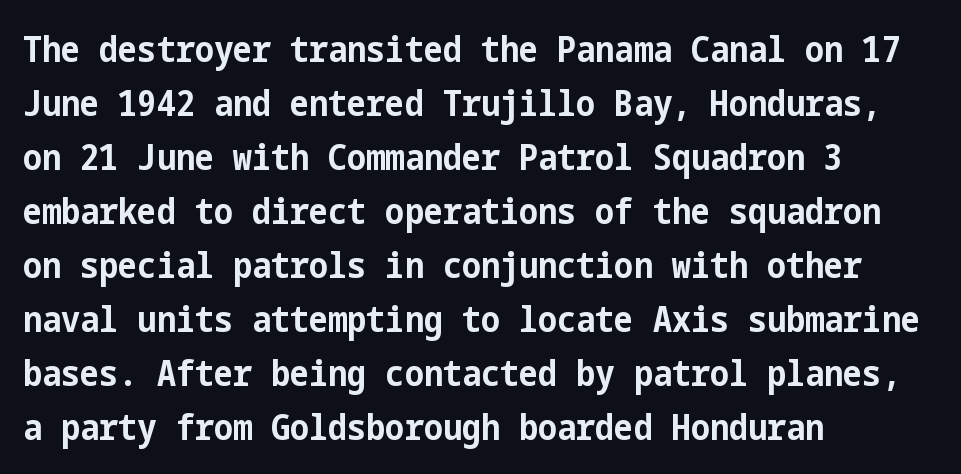
Q: Is the text bold? A: Yes.
Q: Is the text italic (slanted)? A: No, it is upright.
Q: Is the typeface a serif or a sans-serif typeface? A: Sans-serif.
Q: Is the text underlined? A: No.
Q: How is the paragraph aligned? A: Left-aligned.
Q: Is the spacing between letters normal or unusually wide? A: Normal.
Q: Is the spacing between lines tight, normal or loose? A: Normal.
Q: Width (condensed, normal, or wide)? A: Condensed.
Q: Stroke contrast? A: Low.
Q: x-height? A: Medium.
